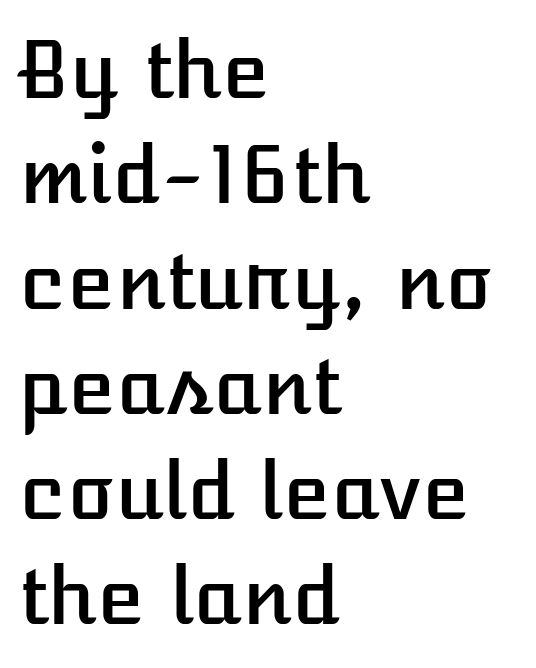
Q: Is the text italic (slanted)? A: No, it is upright.
Q: Is the text underlined? A: No.
Q: How is the paragraph aligned? A: Left-aligned.
Q: Is the spacing between letters normal or unusually wide? A: Normal.
Q: Is the spacing between lines tight, normal or loose? A: Normal.
Q: Width (condensed, normal, or wide)? A: Normal.
Q: Stroke contrast? A: Low.
Q: x-height? A: Medium.
Q: Monospaced? A: No.
